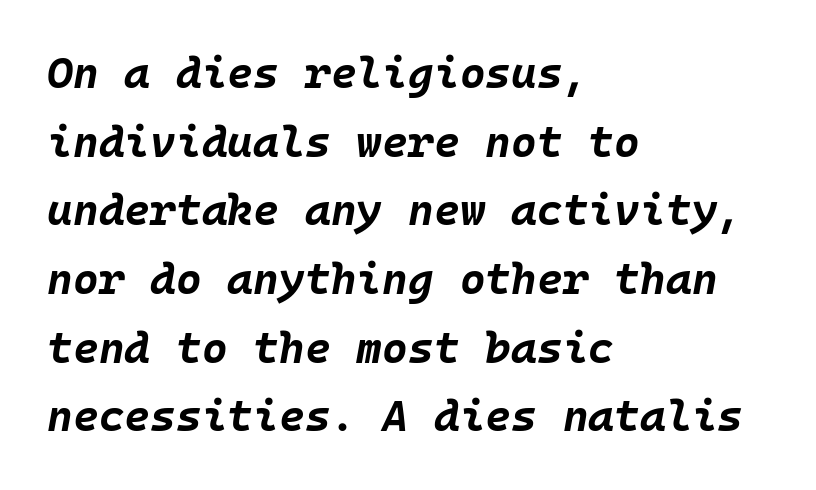
{"italic": "yes", "lean": "right", "slant_degrees": 10, "bold": "yes", "weight": "bold", "width": "normal", "stroke_contrast": "low", "x_height": "large", "monospaced": "yes", "underline": "no", "align": "left", "line_spacing": "normal", "line_spacing_ratio": 1.56, "letter_spacing": "normal", "letter_spacing_em": 0.0, "glyph_px": 44}
